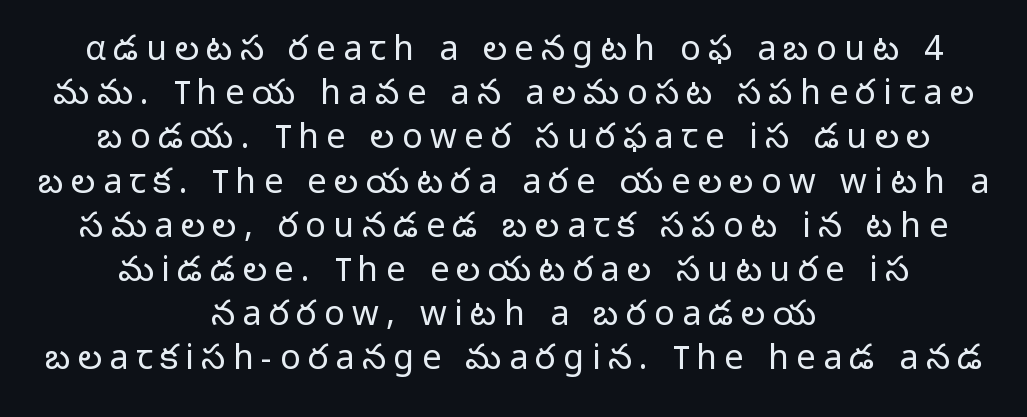
The glyphs in this specimen are sans serif. Spacing between characters has been opened up far beyond the box default. Typeset on center — no edge is straight. The passage shown is not underscored anywhere.
